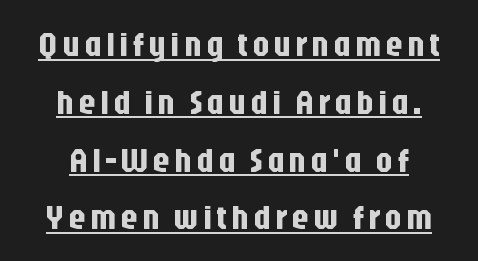
The vertical gap from one line to the next is medium. Is this a fixed-width face? No — the glyphs have proportional, varying widths. Teacher's note: observe the equal gaps on both sides — that is centered alignment. Underline: present.
